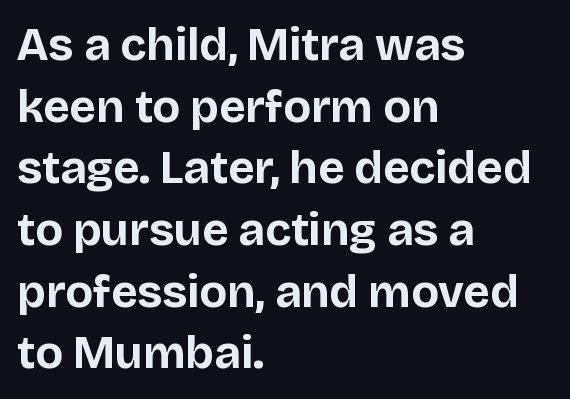
Leftover space on each line is placed entirely after the last word. The foot of each line stays bare and open. The font is running at its bold setting. This is roman type, the default non-slanted kind. Leading matches the norm, producing a regular column.
